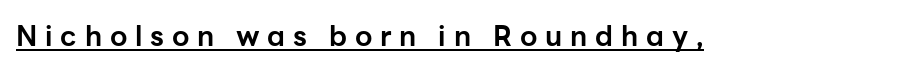
Notice how thick the strokes are: this is what a full bold looks like. This is underlined copy, the kind a proofreader might mark for attention. Character widths vary here, with narrow letters taking less room than wide ones. A sans-serif font was chosen for this passage. Tracking value appears strongly positive — letters spread wide.
